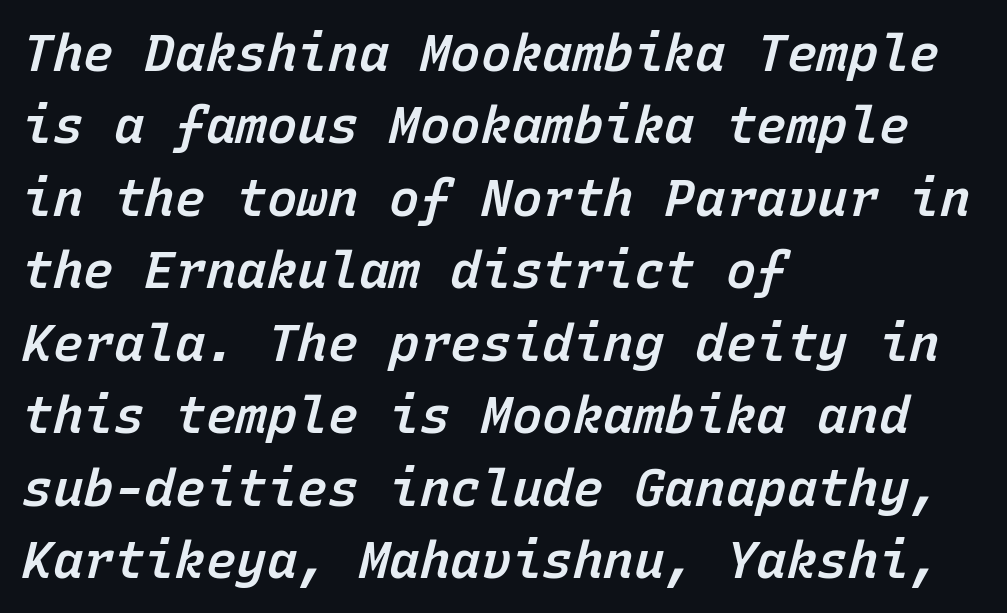
The image shows 51 px semibold type, italic (leaning right), monospaced; set left-aligned, normal line spacing (1.42x), normal letter spacing, not underlined; low stroke contrast and a medium x-height.
